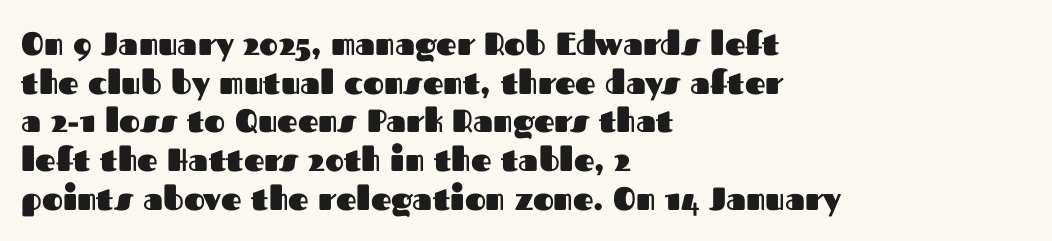
Q: Is the text bold? A: Yes.
Q: Is the text italic (slanted)? A: No, it is upright.
Q: Is the typeface a serif or a sans-serif typeface? A: Sans-serif.
Q: Is the text underlined? A: No.
Q: How is the paragraph aligned? A: Left-aligned.
Q: Is the spacing between letters normal or unusually wide? A: Normal.
Q: Width (condensed, normal, or wide)? A: Normal.
Q: Stroke contrast? A: Medium.
Q: x-height? A: Medium.
Q: Monospaced? A: No.
